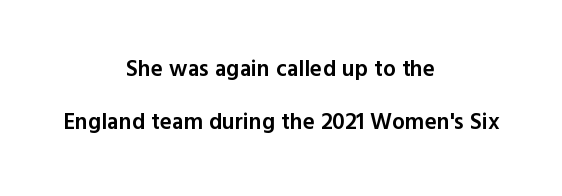
Caption: standard tracking, unaltered. Summary of vertical rhythm: relaxed, with wide interline spacing. The words here are not underlined. A centered setting, common on invitations and titles, is used for this passage.
